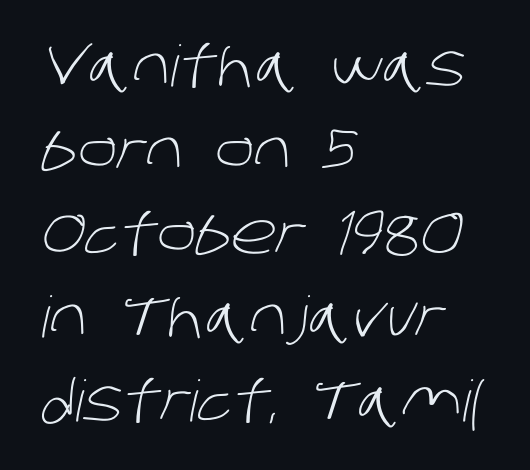
{"serif": "no", "bold": "no", "weight": "light", "width": "normal", "stroke_contrast": "low", "x_height": "large", "monospaced": "no", "underline": "no", "align": "left", "line_spacing": "normal", "line_spacing_ratio": 1.47, "letter_spacing": "normal", "letter_spacing_em": 0.0, "glyph_px": 57}
